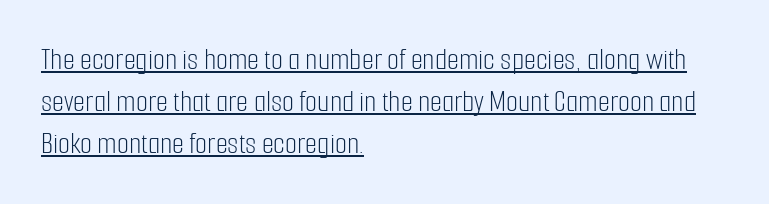
The image shows 31 px light, condensed sans-serif type, upright; set left-aligned, normal line spacing (1.35x), normal letter spacing, underlined; low stroke contrast and a medium x-height.
